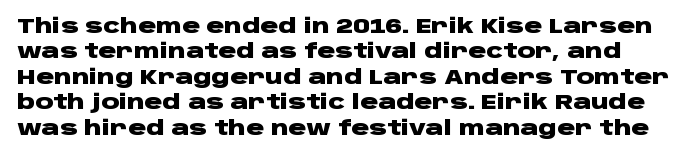
The image shows 20 px bold type, upright; set normal line spacing (1.27x), normal letter spacing, not underlined.
